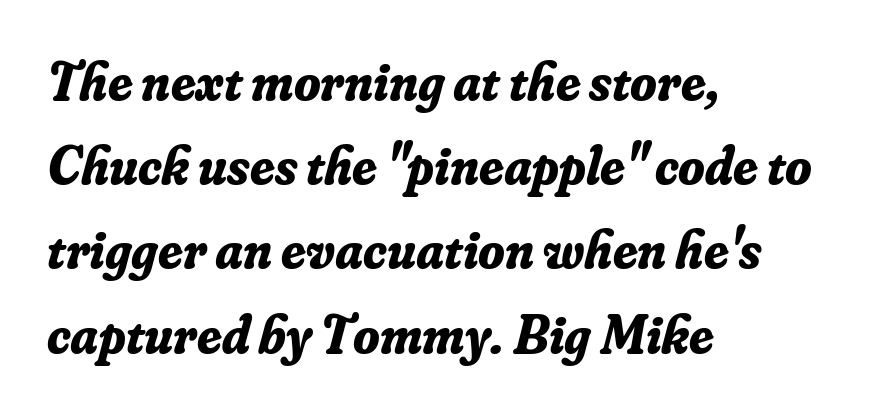
Q: Is the text bold? A: Yes.
Q: Is the text italic (slanted)? A: Yes, it leans right by about 16 degrees.
Q: Is the typeface a serif or a sans-serif typeface? A: Serif.
Q: Is the text underlined? A: No.
Q: How is the paragraph aligned? A: Left-aligned.
Q: Is the spacing between letters normal or unusually wide? A: Normal.
Q: Is the spacing between lines tight, normal or loose? A: Normal.
Q: Width (condensed, normal, or wide)? A: Normal.
Q: Stroke contrast? A: Low.
Q: x-height? A: Small.
Q: Monospaced? A: No.
